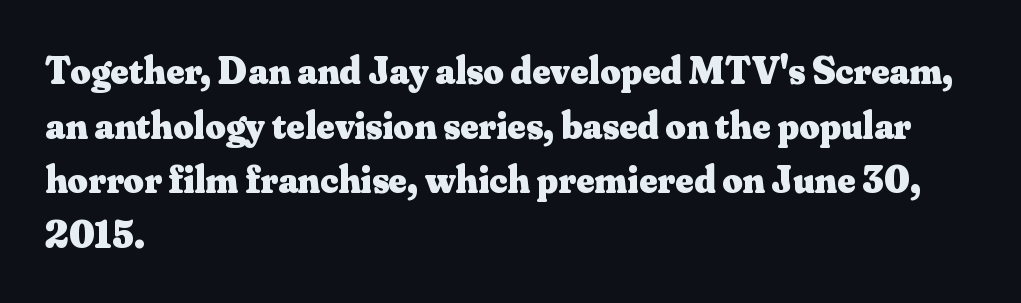
The image shows 39 px heavy serif type, upright; set left-aligned, normal line spacing (1.4x), normal letter spacing, not underlined; medium stroke contrast and a small x-height.
